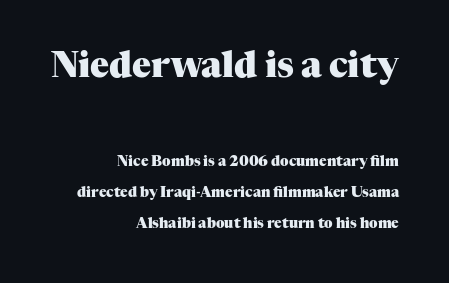
Q: Is the text bold? A: Yes.
Q: Is the text italic (slanted)? A: No, it is upright.
Q: Is the typeface a serif or a sans-serif typeface? A: Serif.
Q: Is the text underlined? A: No.
Q: How is the paragraph aligned? A: Right-aligned.
Q: Is the spacing between letters normal or unusually wide? A: Normal.
Q: Is the spacing between lines tight, normal or loose? A: Loose.
Q: Which block of text is set in a larger size, the first (top) or the second (bottom)? A: The first (top) one.
Q: Width (condensed, normal, or wide)? A: Normal.
Q: Stroke contrast? A: Medium.
Q: x-height? A: Medium.
Q: Monospaced? A: No.
